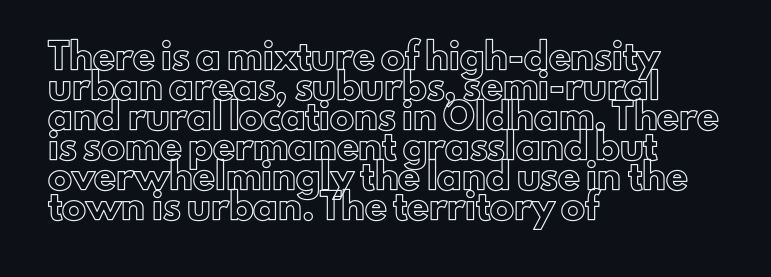
{"italic": "no", "underline": "no", "align": "left", "line_spacing": "normal", "line_spacing_ratio": 1.25, "letter_spacing": "normal", "letter_spacing_em": 0.0, "glyph_px": 24}
